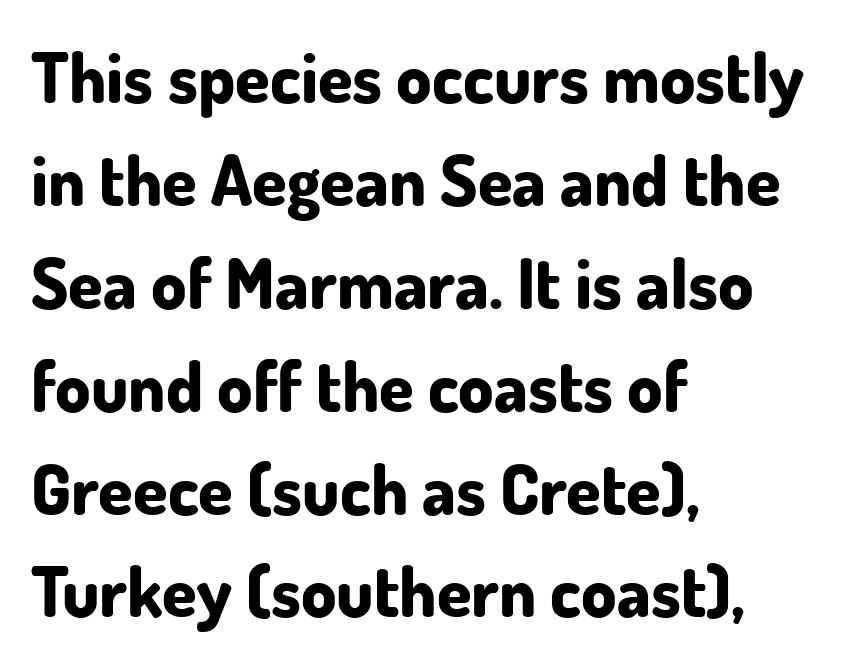
The image shows 70 px bold sans-serif type, upright; set left-aligned, normal line spacing (1.47x), normal letter spacing, not underlined; low stroke contrast and a small x-height.
